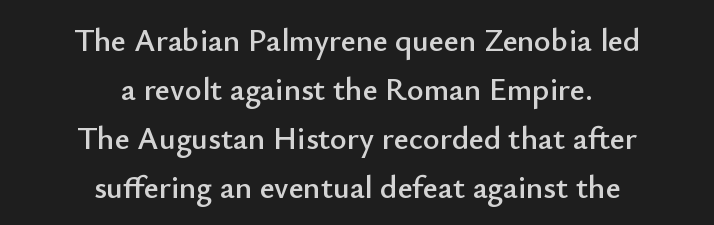
Think of a printed novel: that variable character pitch is what you see here. Decoration check: the copy has no underline. Ordinary non-slanted type is in use. The paragraph has two soft edges and a firm central axis. The text was rendered using a sans face with plain stroke endings. One glance says typical: line gaps are just what's usual.
